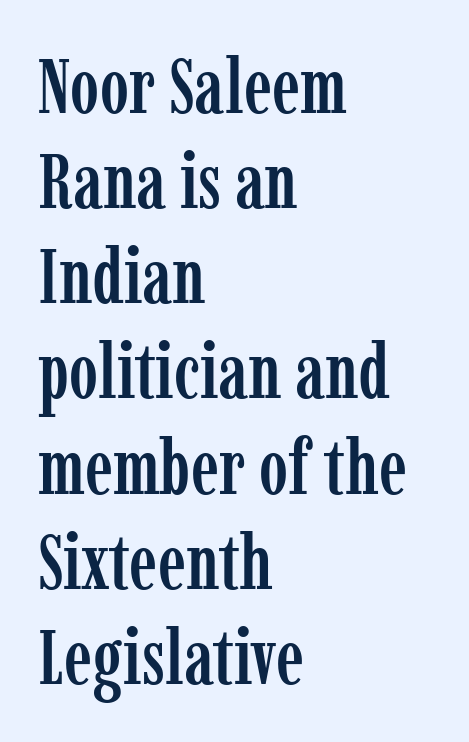
{"serif": "yes", "italic": "no", "width": "condensed", "stroke_contrast": "low", "x_height": "medium", "monospaced": "no", "underline": "no", "align": "left", "line_spacing_ratio": 1.22, "letter_spacing": "normal", "letter_spacing_em": 0.0, "glyph_px": 78}
